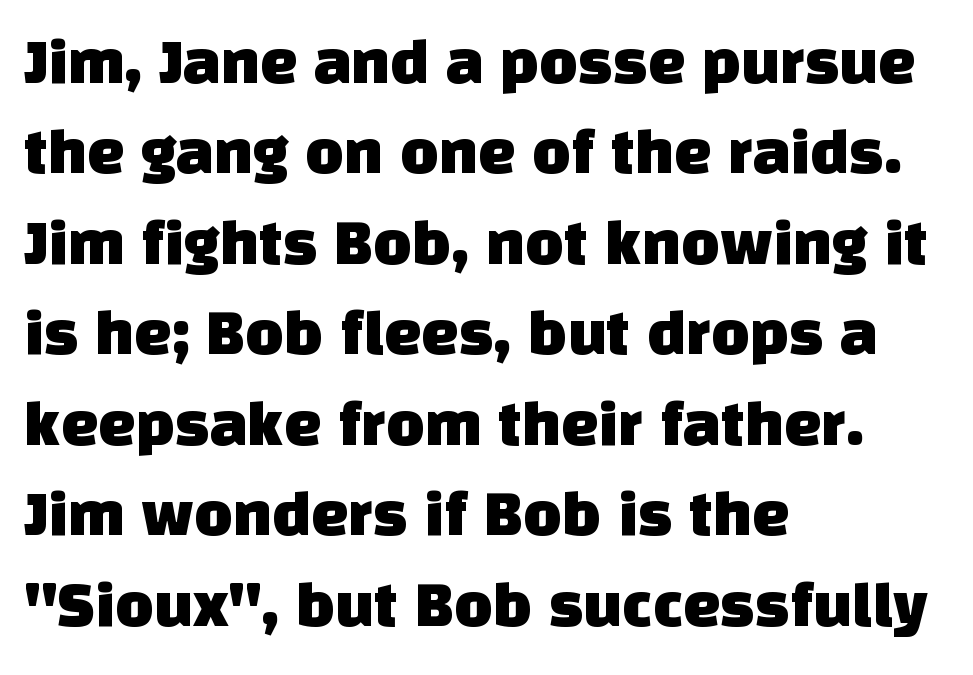
{"serif": "no", "width": "normal", "stroke_contrast": "low", "x_height": "large", "monospaced": "no", "underline": "no", "align": "left", "line_spacing": "normal", "line_spacing_ratio": 1.37, "letter_spacing": "normal", "letter_spacing_em": 0.0, "glyph_px": 66}
